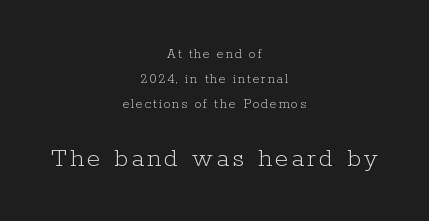
Q: Is the text bold? A: No.
Q: Is the text italic (slanted)? A: No, it is upright.
Q: Is the text underlined? A: No.
Q: How is the paragraph aligned? A: Centered.
Q: Which block of text is set in a larger size, the first (top) or the second (bottom)? A: The second (bottom) one.
